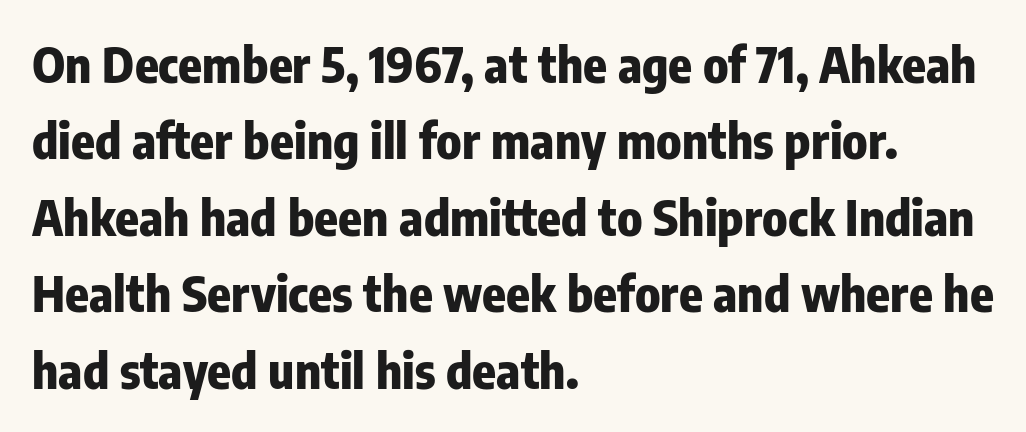
The image shows 49 px heavy, condensed sans-serif type, upright; set left-aligned, normal line spacing (1.56x), normal letter spacing, not underlined; low stroke contrast and a medium x-height.
